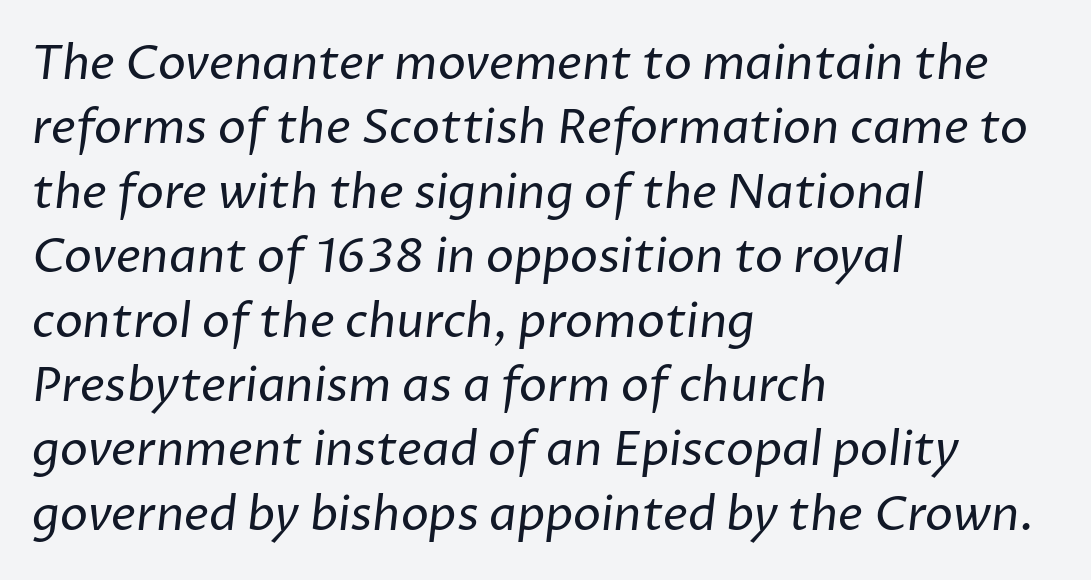
The image shows 47 px regular-weight sans-serif type; set left-aligned, normal line spacing (1.37x), normal letter spacing, not underlined; low stroke contrast and a medium x-height.
